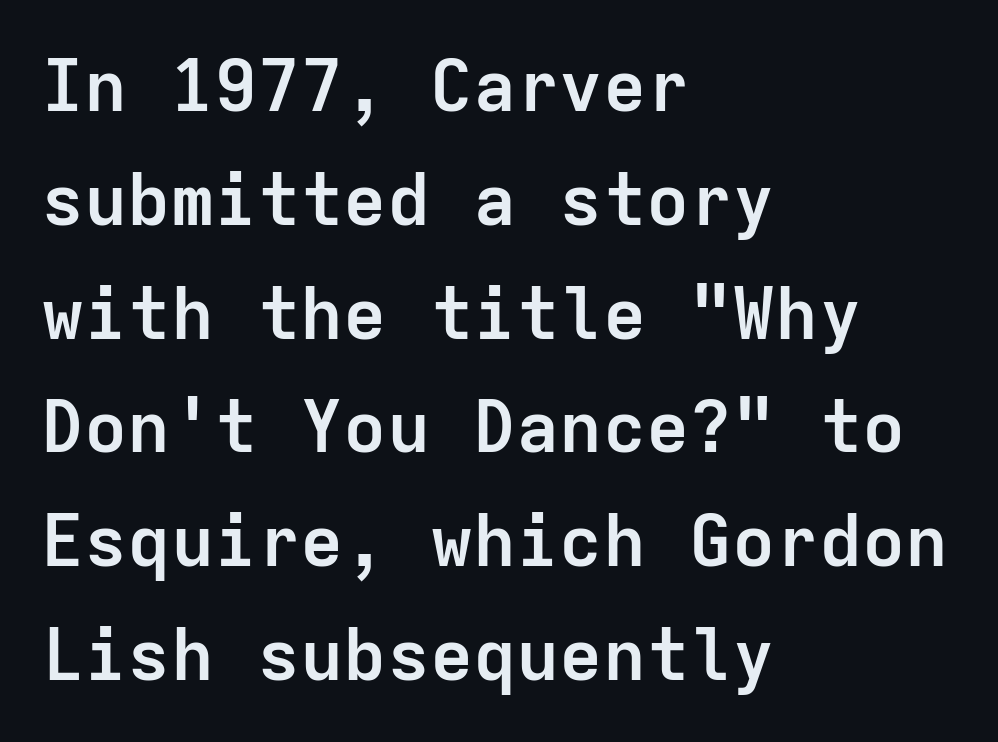
Whoever set this chose a conventional vertical rhythm. A classic flush-left, rag-right setting is used for this passage. Tracking value appears to be zero — textbook default spacing. Monospaced: the letters line up in strict vertical columns. The glyphs in this specimen are sans serif.
